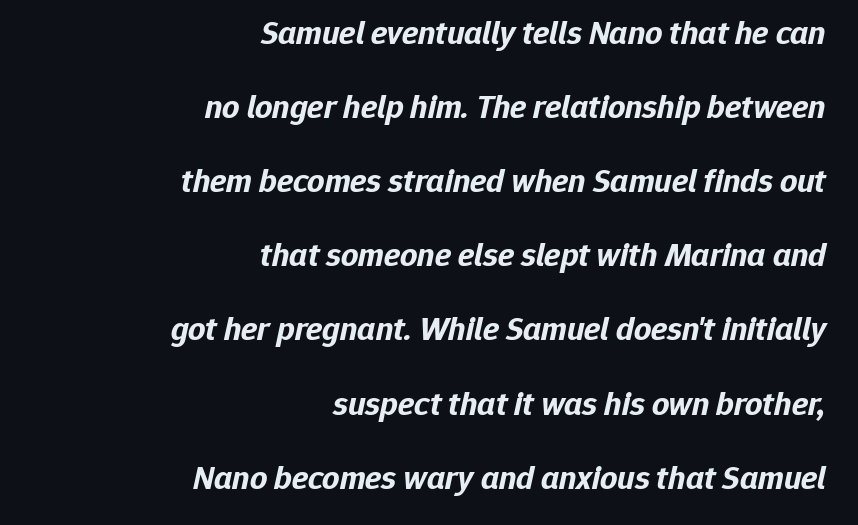
Clear beneath every line of the passage. Think of a printed novel: that variable character pitch is what you see here. Compared with typical body copy, the letter spacing here is the same. You could fit nearly another row in the gap between these rows.
